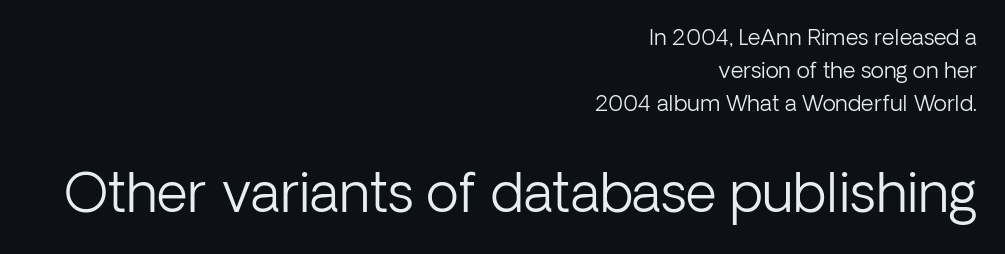
Q: Is the text bold? A: No.
Q: Is the text italic (slanted)? A: No, it is upright.
Q: Is the typeface a serif or a sans-serif typeface? A: Sans-serif.
Q: Is the text underlined? A: No.
Q: How is the paragraph aligned? A: Right-aligned.
Q: Is the spacing between letters normal or unusually wide? A: Normal.
Q: Is the spacing between lines tight, normal or loose? A: Normal.
Q: Which block of text is set in a larger size, the first (top) or the second (bottom)? A: The second (bottom) one.
Q: Width (condensed, normal, or wide)? A: Normal.
Q: Stroke contrast? A: Low.
Q: x-height? A: Medium.
Q: Monospaced? A: No.
